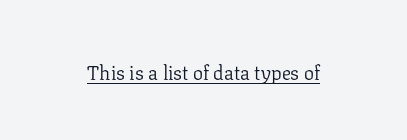
The image shows 20 px text type, upright; set normal letter spacing, underlined.
